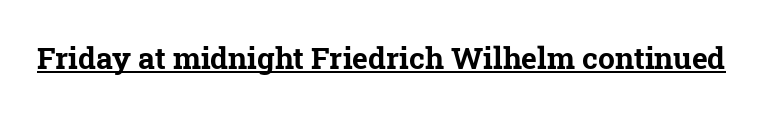
Students, this is bold: see how much ink each stroke carries. Is this a fixed-width face? No — the glyphs have proportional, varying widths. You can see a thin bar hugging the bottom of the glyphs. This is serif lettering, the kind often seen in printed books. The line texture is even and compact thanks to regular tracking.
